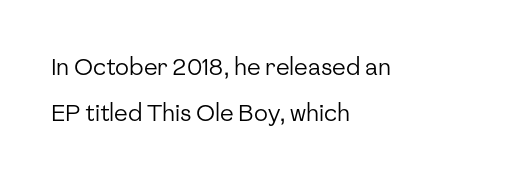
{"italic": "no", "bold": "no", "underline": "no", "align": "left", "line_spacing": "loose", "line_spacing_ratio": 2.0, "letter_spacing": "normal", "letter_spacing_em": 0.0, "glyph_px": 23}
